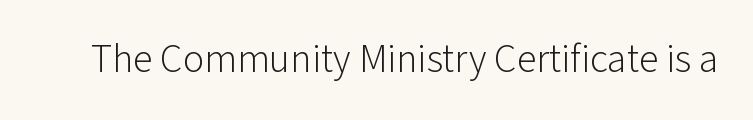
{"serif": "no", "italic": "no", "bold": "no", "weight": "light", "width": "normal", "stroke_contrast": "low", "x_height": "medium", "monospaced": "no", "underline": "no", "letter_spacing": "normal", "letter_spacing_em": 0.0, "glyph_px": 40}
